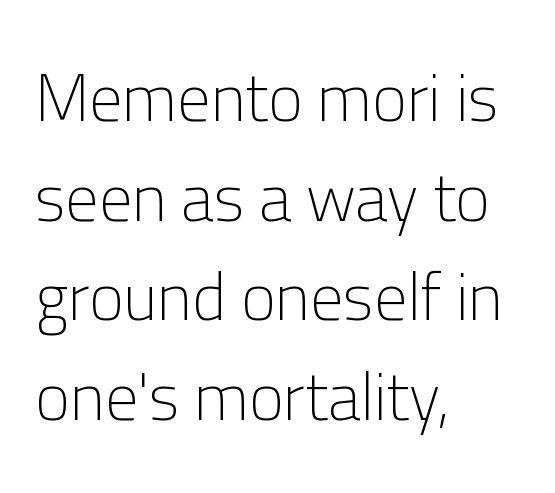
{"serif": "no", "italic": "no", "bold": "no", "weight": "light", "width": "normal", "stroke_contrast": "low", "x_height": "medium", "monospaced": "no", "underline": "no", "align": "left", "line_spacing": "normal", "line_spacing_ratio": 1.51, "letter_spacing": "normal", "letter_spacing_em": 0.0, "glyph_px": 66}
